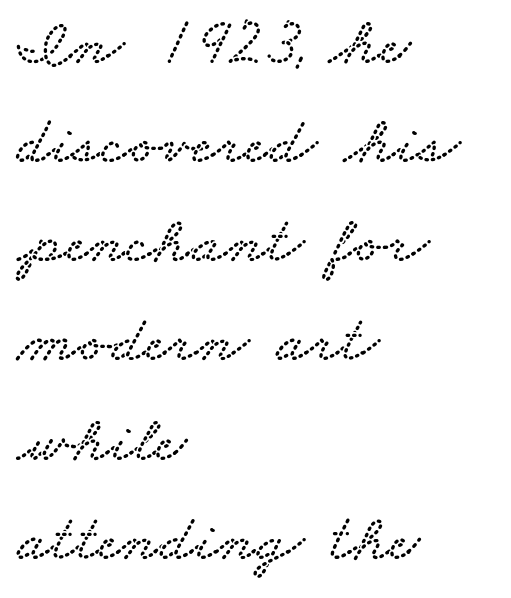
Q: Is the typeface a serif or a sans-serif typeface? A: Serif.
Q: Is the text underlined? A: No.
Q: How is the paragraph aligned? A: Left-aligned.
Q: Is the spacing between letters normal or unusually wide? A: Normal.
Q: Is the spacing between lines tight, normal or loose? A: Normal.
Q: Width (condensed, normal, or wide)? A: Wide.
Q: Stroke contrast? A: Low.
Q: x-height? A: Small.
Q: Monospaced? A: No.
